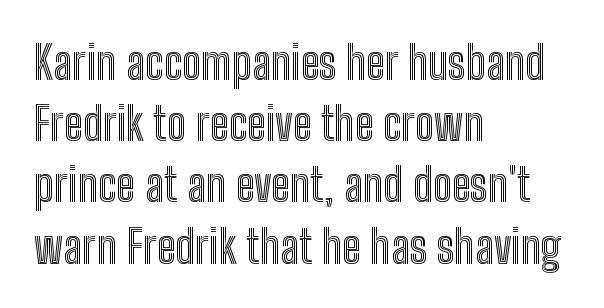
Q: Is the text italic (slanted)? A: No, it is upright.
Q: Is the text underlined? A: No.
Q: How is the paragraph aligned? A: Left-aligned.
Q: Is the spacing between letters normal or unusually wide? A: Normal.
Q: Is the spacing between lines tight, normal or loose? A: Normal.
Q: Width (condensed, normal, or wide)? A: Condensed.
Q: x-height? A: Medium.
Q: Monospaced? A: No.
